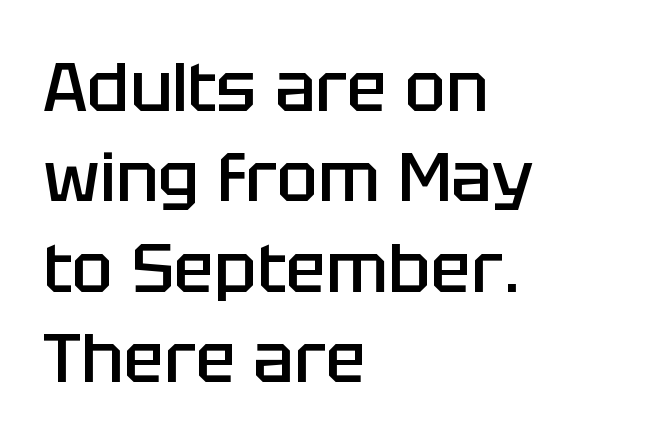
Q: Is the text bold? A: Semi-bold.
Q: Is the text italic (slanted)? A: No, it is upright.
Q: Is the typeface a serif or a sans-serif typeface? A: Sans-serif.
Q: Is the text underlined? A: No.
Q: How is the paragraph aligned? A: Left-aligned.
Q: Is the spacing between letters normal or unusually wide? A: Normal.
Q: Is the spacing between lines tight, normal or loose? A: Normal.
Q: Width (condensed, normal, or wide)? A: Normal.
Q: Stroke contrast? A: Low.
Q: x-height? A: Large.
Q: Monospaced? A: No.
